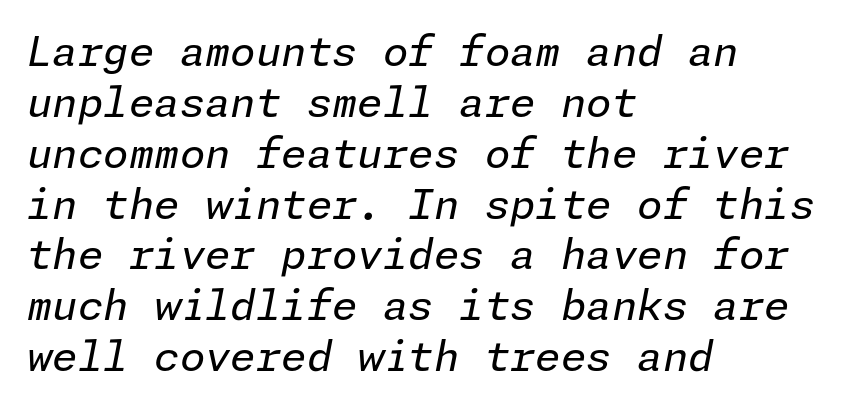
The image shows 41 px regular-weight type, italic (leaning right); set left-aligned, line spacing 1.24x, normal letter spacing, not underlined; low stroke contrast and a medium x-height.
